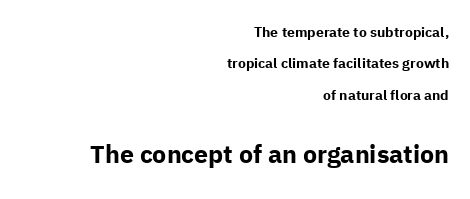
Q: Is the text bold? A: Yes.
Q: Is the text italic (slanted)? A: No, it is upright.
Q: Is the text underlined? A: No.
Q: How is the paragraph aligned? A: Right-aligned.
Q: Is the spacing between letters normal or unusually wide? A: Normal.
Q: Is the spacing between lines tight, normal or loose? A: Loose.
Q: Which block of text is set in a larger size, the first (top) or the second (bottom)? A: The second (bottom) one.
